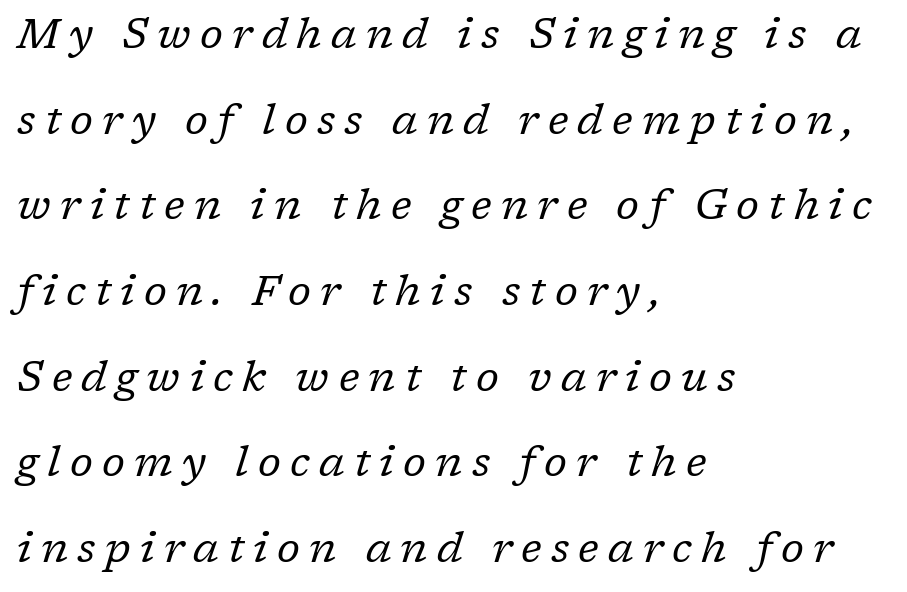
Q: Is the text bold? A: No.
Q: Is the text italic (slanted)? A: Yes, it leans right by about 17 degrees.
Q: Is the typeface a serif or a sans-serif typeface? A: Serif.
Q: Is the text underlined? A: No.
Q: How is the paragraph aligned? A: Left-aligned.
Q: Is the spacing between letters normal or unusually wide? A: Unusually wide.
Q: Is the spacing between lines tight, normal or loose? A: Loose.
Q: Width (condensed, normal, or wide)? A: Normal.
Q: Stroke contrast? A: Low.
Q: x-height? A: Medium.
Q: Monospaced? A: No.
